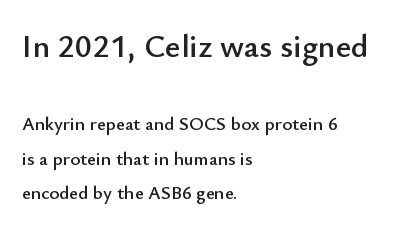
Q: Is the text italic (slanted)? A: No, it is upright.
Q: Is the typeface a serif or a sans-serif typeface? A: Sans-serif.
Q: Is the text underlined? A: No.
Q: How is the paragraph aligned? A: Left-aligned.
Q: Is the spacing between letters normal or unusually wide? A: Normal.
Q: Which block of text is set in a larger size, the first (top) or the second (bottom)? A: The first (top) one.
Q: Width (condensed, normal, or wide)? A: Normal.
Q: Stroke contrast? A: Low.
Q: x-height? A: Small.
Q: Monospaced? A: No.
